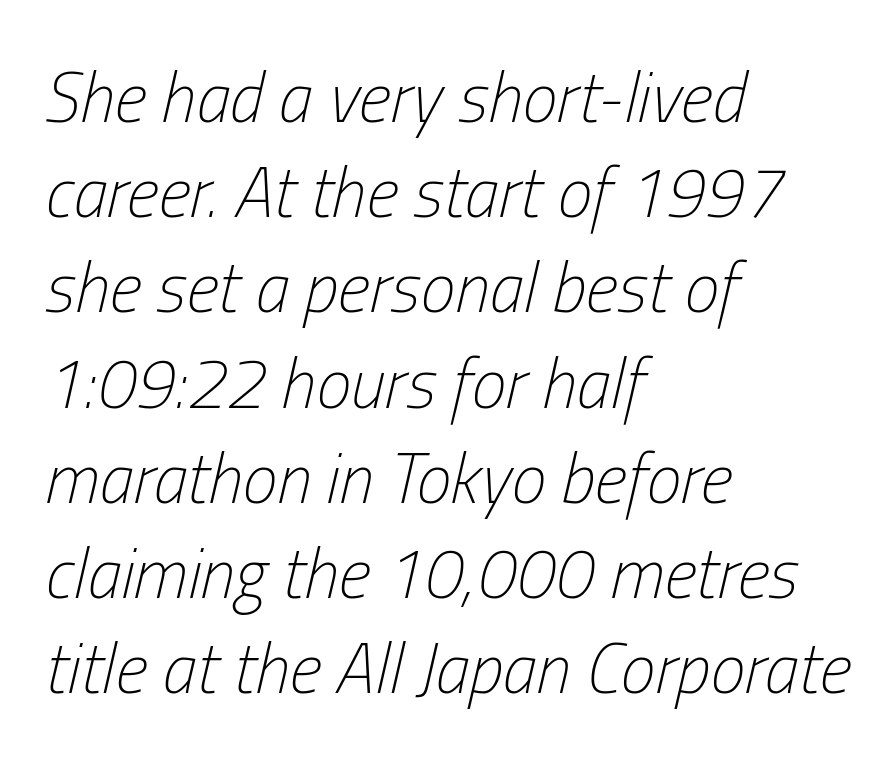
Q: Is the text bold? A: No.
Q: Is the text italic (slanted)? A: Yes, it leans right by about 13 degrees.
Q: Is the text underlined? A: No.
Q: How is the paragraph aligned? A: Left-aligned.
Q: Is the spacing between letters normal or unusually wide? A: Normal.
Q: Is the spacing between lines tight, normal or loose? A: Normal.
Q: Width (condensed, normal, or wide)? A: Condensed.
Q: Stroke contrast? A: Low.
Q: x-height? A: Medium.
Q: Monospaced? A: No.
